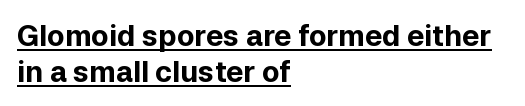
The image shows 29 px bold sans-serif type, upright; set left-aligned, line spacing 1.23x, normal letter spacing, underlined; low stroke contrast and a medium x-height.
